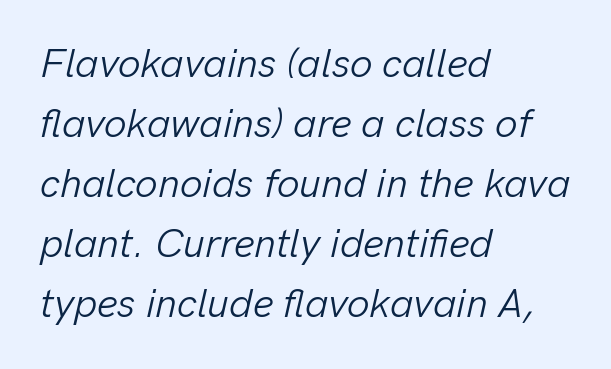
The image shows 40 px light type, italic (leaning right); set left-aligned, normal line spacing (1.5x), normal letter spacing, not underlined; low stroke contrast and a medium x-height.
